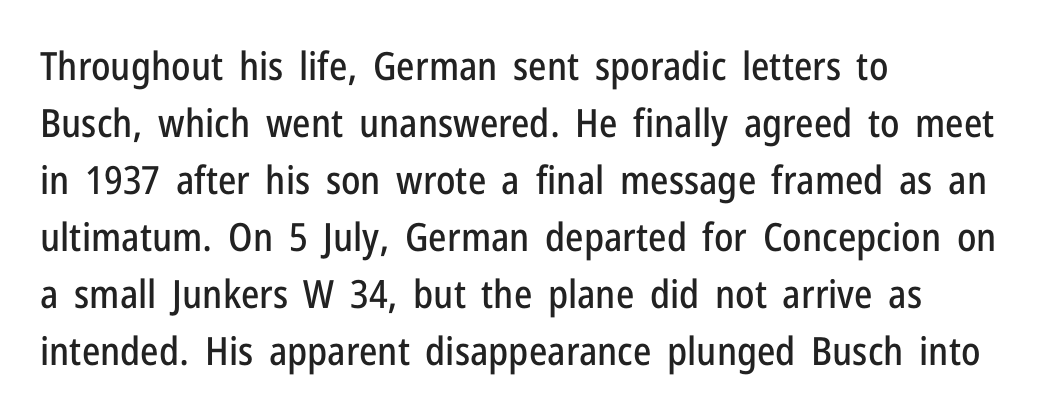
Q: Is the text italic (slanted)? A: No, it is upright.
Q: Is the typeface a serif or a sans-serif typeface? A: Sans-serif.
Q: Is the text underlined? A: No.
Q: How is the paragraph aligned? A: Left-aligned.
Q: Is the spacing between letters normal or unusually wide? A: Normal.
Q: Is the spacing between lines tight, normal or loose? A: Normal.
Q: Width (condensed, normal, or wide)? A: Condensed.
Q: Stroke contrast? A: Low.
Q: x-height? A: Medium.
Q: Monospaced? A: No.
